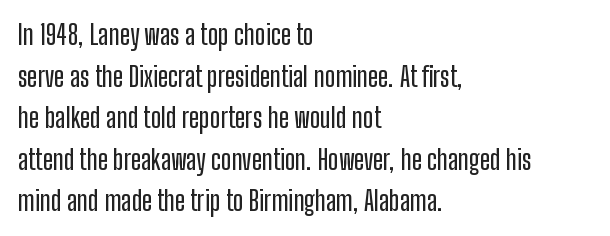
{"italic": "no", "underline": "no", "align": "left", "line_spacing": "normal", "line_spacing_ratio": 1.54, "letter_spacing": "normal", "letter_spacing_em": 0.0, "glyph_px": 27}
